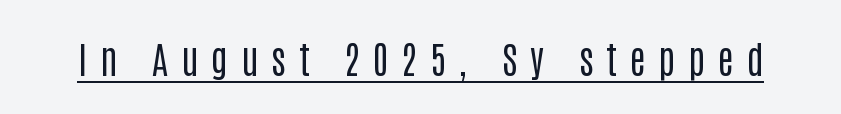
Q: Is the text bold? A: No.
Q: Is the text italic (slanted)? A: No, it is upright.
Q: Is the typeface a serif or a sans-serif typeface? A: Sans-serif.
Q: Is the text underlined? A: Yes.
Q: Is the spacing between letters normal or unusually wide? A: Unusually wide.
Q: Width (condensed, normal, or wide)? A: Condensed.
Q: Stroke contrast? A: Low.
Q: x-height? A: Large.
Q: Monospaced? A: No.
